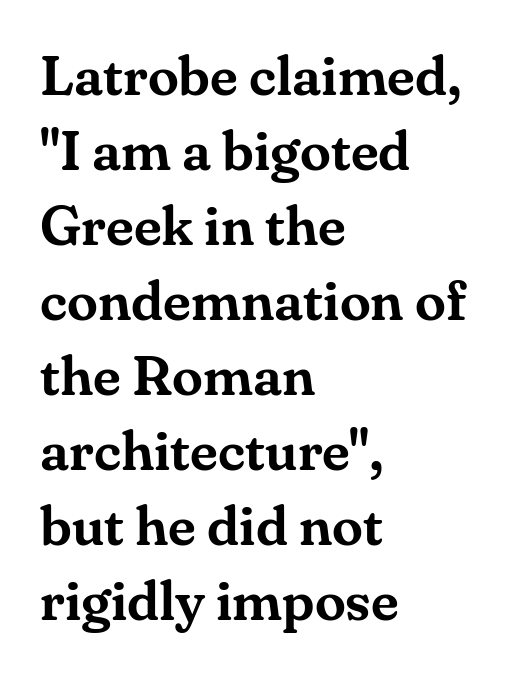
{"serif": "yes", "italic": "no", "width": "normal", "stroke_contrast": "medium", "x_height": "small", "monospaced": "no", "underline": "no", "align": "left", "line_spacing": "normal", "line_spacing_ratio": 1.34, "letter_spacing": "normal", "letter_spacing_em": 0.0, "glyph_px": 56}
